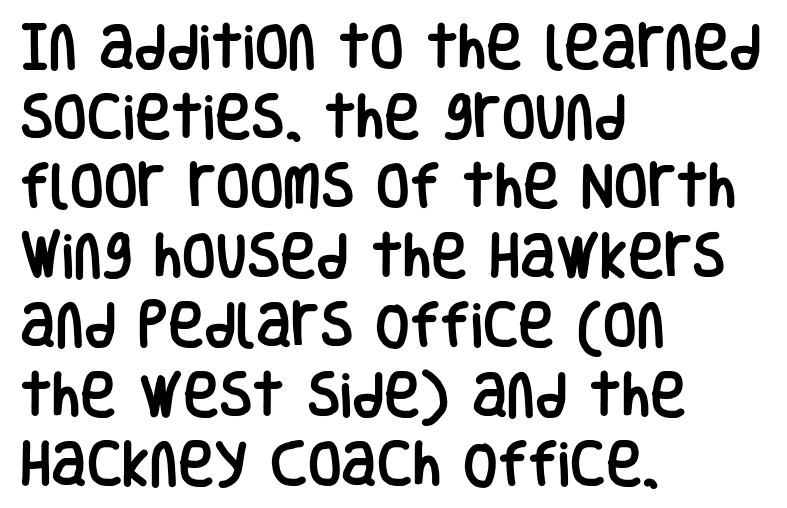
{"serif": "no", "italic": "no", "width": "condensed", "stroke_contrast": "low", "x_height": "large", "monospaced": "no", "underline": "no", "align": "left", "line_spacing": "normal", "line_spacing_ratio": 1.42, "letter_spacing": "normal", "letter_spacing_em": 0.0, "glyph_px": 49}
